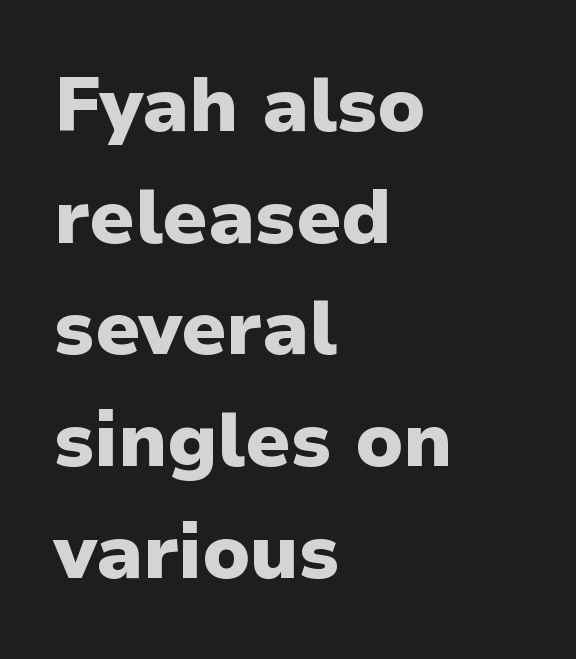
Plain, unruled lines of type. Which margin do the lines hug? The left one — the right edge is uneven. Regular leading. These lines keep a tight, regular rhythm from letter to letter. Are there feet on the stems? There aren't — it's a sans. Typographic density is high because the face is bold.
